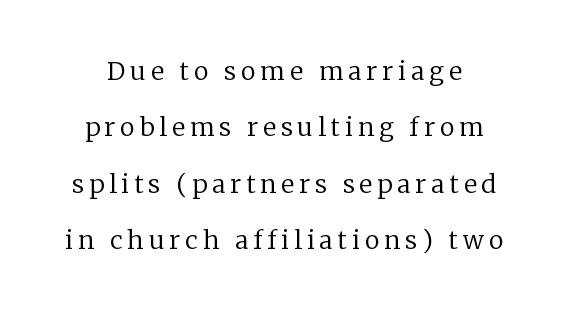
The image shows 25 px text type, upright; set loose line spacing (2.26x), unusually wide letter spacing (+0.2 em), not underlined.
